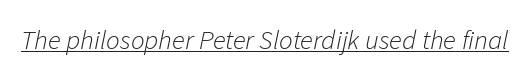
The image shows 27 px text type, italic (leaning right); set normal letter spacing, underlined.
